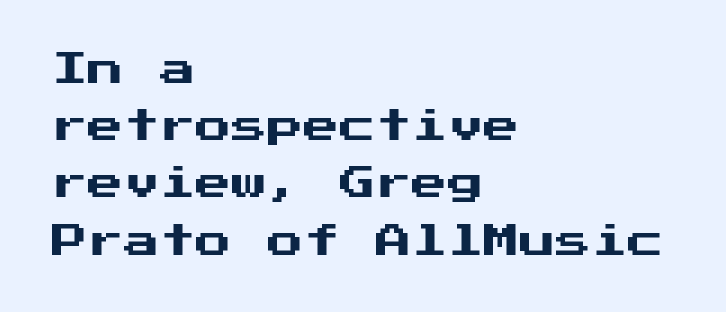
The area under the type is left untouched. Typeset ragged right — the left edge is the straight one. Quick note: not italic, upright. The letters carry no serifs — their stems end cleanly without finishing strokes.
